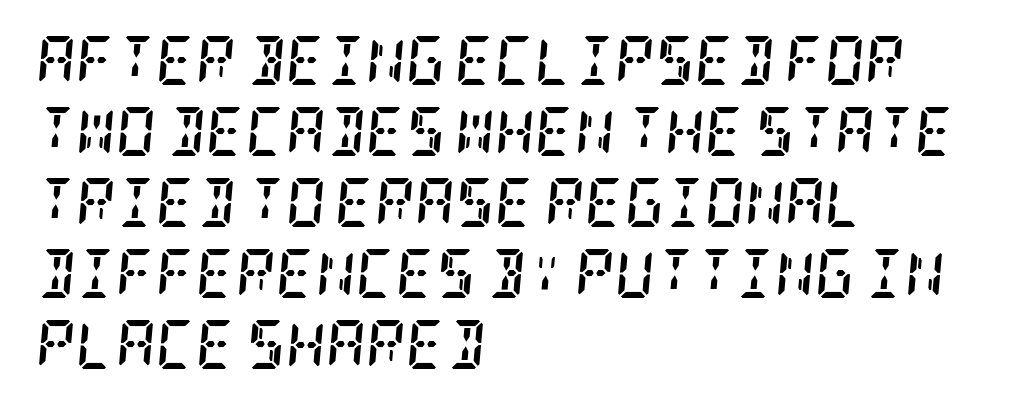
The image shows 49 px semibold, condensed serif type, italic (leaning right); set left-aligned, normal line spacing (1.45x), normal letter spacing, not underlined; low stroke contrast and a large x-height.
